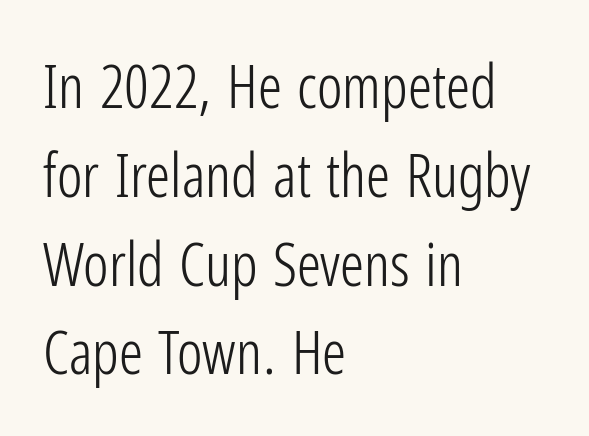
Q: Is the text bold? A: No.
Q: Is the text italic (slanted)? A: No, it is upright.
Q: Is the typeface a serif or a sans-serif typeface? A: Sans-serif.
Q: Is the text underlined? A: No.
Q: How is the paragraph aligned? A: Left-aligned.
Q: Is the spacing between letters normal or unusually wide? A: Normal.
Q: Is the spacing between lines tight, normal or loose? A: Normal.
Q: Width (condensed, normal, or wide)? A: Condensed.
Q: Stroke contrast? A: Low.
Q: x-height? A: Medium.
Q: Monospaced? A: No.
